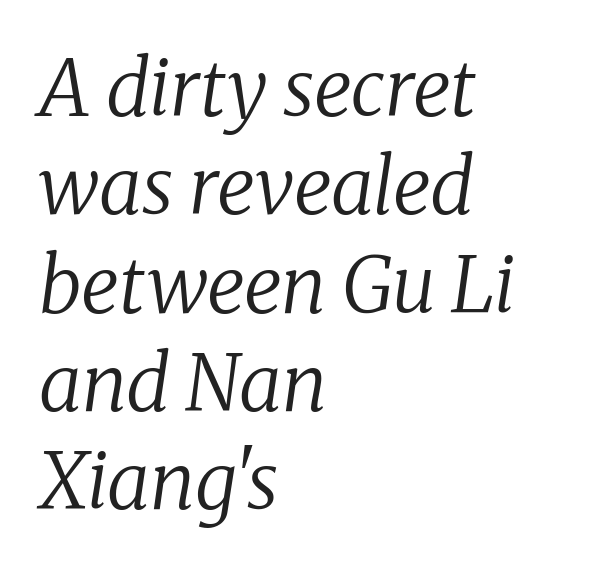
The image shows 78 px regular-weight serif type, italic (leaning right); set left-aligned, normal line spacing (1.26x), normal letter spacing, not underlined; low stroke contrast and a medium x-height.
